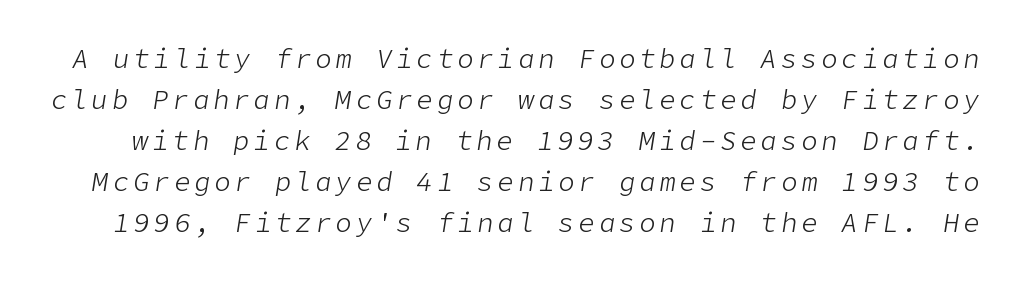
Q: Is the text bold? A: No.
Q: Is the text italic (slanted)? A: Yes, it leans right by about 9 degrees.
Q: Is the text underlined? A: No.
Q: Is the spacing between lines tight, normal or loose? A: Normal.
